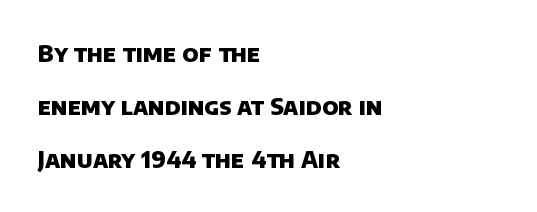
The image shows 23 px bold type; set left-aligned, loose line spacing (2.3x), normal letter spacing, not underlined.
